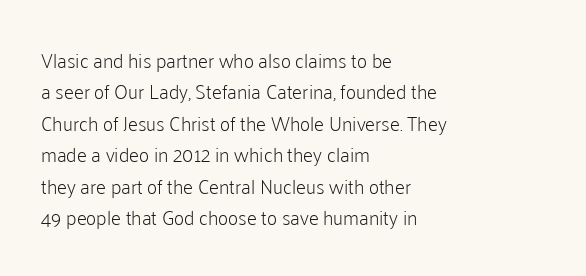
Line spacing here is normal. A typesetter would mark this as roman, not italic. The specimen omits any rule beneath the text block's lines. The rag falls on the right side of this text block. The characters are drawn with everyday or finer stroke widths.
